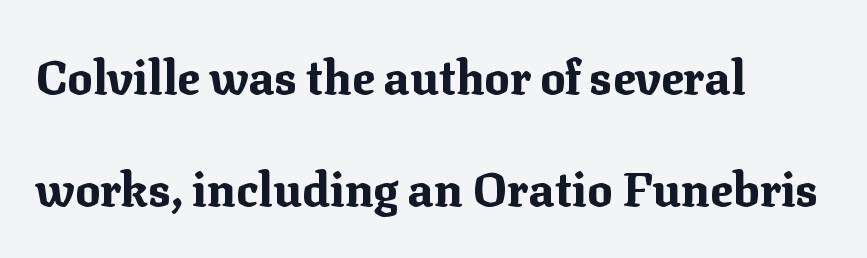
{"serif": "yes", "italic": "no", "bold": "yes", "weight": "bold", "width": "normal", "stroke_contrast": "medium", "x_height": "medium", "monospaced": "no", "underline": "no", "align": "left", "line_spacing": "loose", "line_spacing_ratio": 2.39, "letter_spacing": "normal", "letter_spacing_em": 0.0, "glyph_px": 47}
